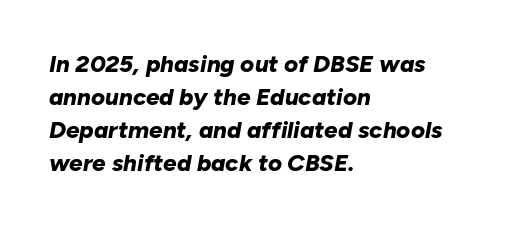
Q: Is the text bold? A: Yes.
Q: Is the text italic (slanted)? A: Yes, it leans right by about 10 degrees.
Q: Is the text underlined? A: No.
Q: How is the paragraph aligned? A: Left-aligned.
Q: Is the spacing between letters normal or unusually wide? A: Normal.
Q: Is the spacing between lines tight, normal or loose? A: Normal.
